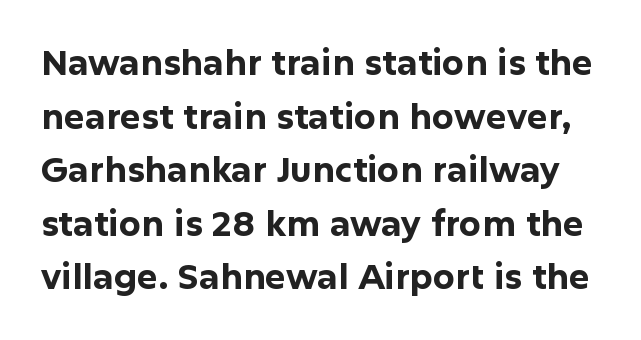
These lines sit exactly where default settings would place them. The tracking reads as untouched default to a designer's eye. Heavy-handed strokes throughout: this text is bold. Is this a fixed-width face? No — the glyphs have proportional, varying widths. Designer's note — italics off, roman on.
